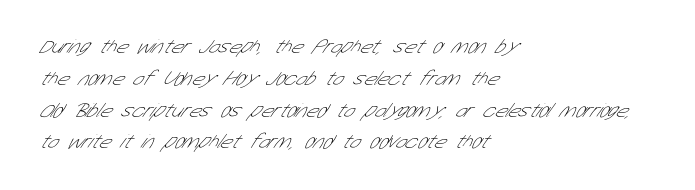
The image shows 20 px text type; set left-aligned, normal line spacing (1.59x), normal letter spacing, not underlined.
